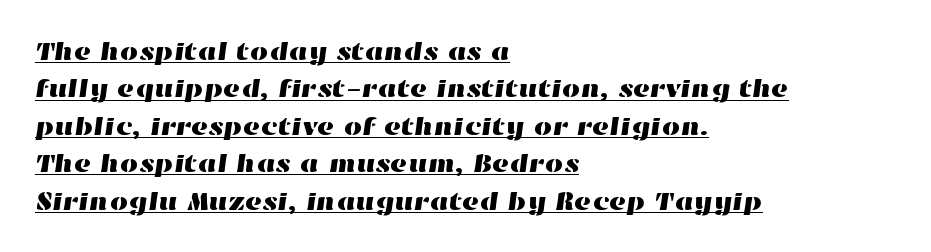
Inter-character spacing is left at the font's built-in metrics. Which margin do the lines hug? The left one — the right edge is uneven. A rule runs beneath these lines of type. Leading: standard.
